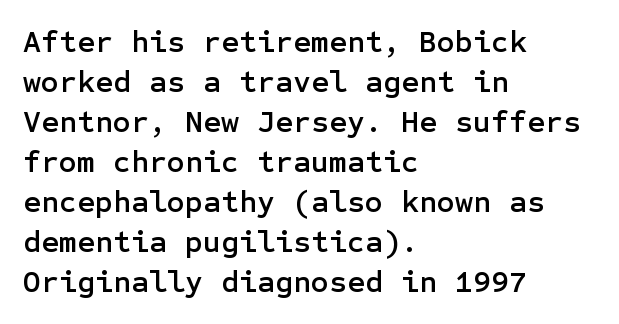
If you drew a ruler down the left edge, every line would touch it. The rows are spaced the way most documents space them. Glance below the letters and you will spot only blank space. The letters carry no serifs — their stems end cleanly without finishing strokes. The tracking reads as untouched default to a designer's eye.
